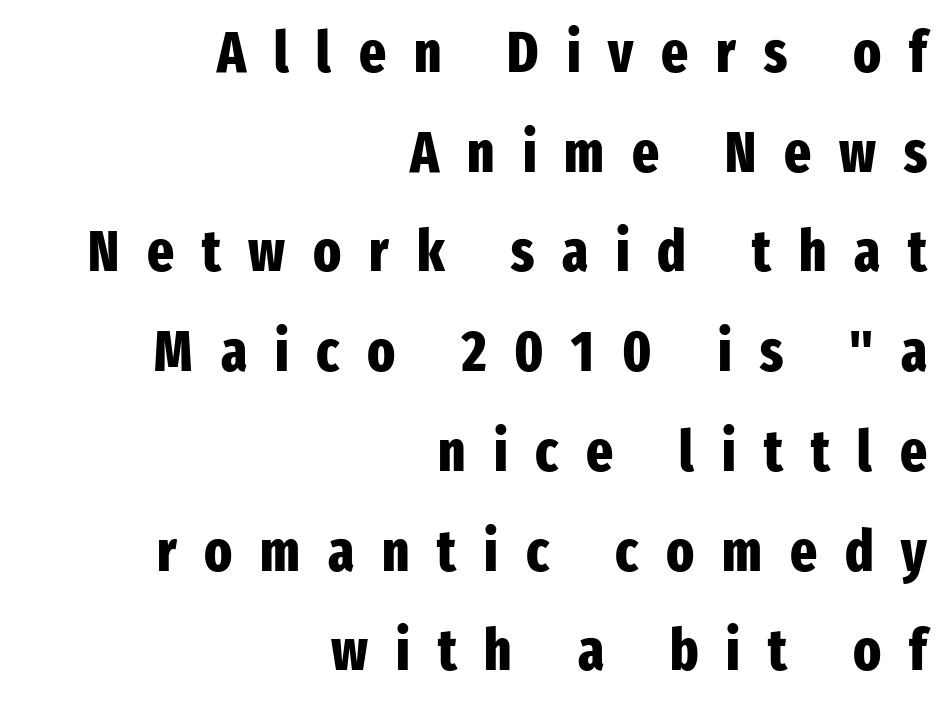
The image shows 57 px heavy, condensed sans-serif type, upright; set right-aligned, line spacing 1.75x, unusually wide letter spacing (+0.49 em), not underlined; low stroke contrast and a medium x-height.
